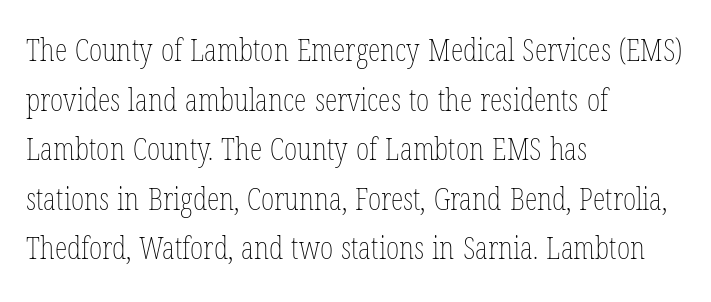
{"italic": "no", "bold": "no", "weight": "thin", "width": "condensed", "stroke_contrast": "low", "x_height": "medium", "monospaced": "no", "underline": "no", "align": "left", "line_spacing": "normal", "line_spacing_ratio": 1.55, "letter_spacing": "normal", "letter_spacing_em": 0.0, "glyph_px": 32}
